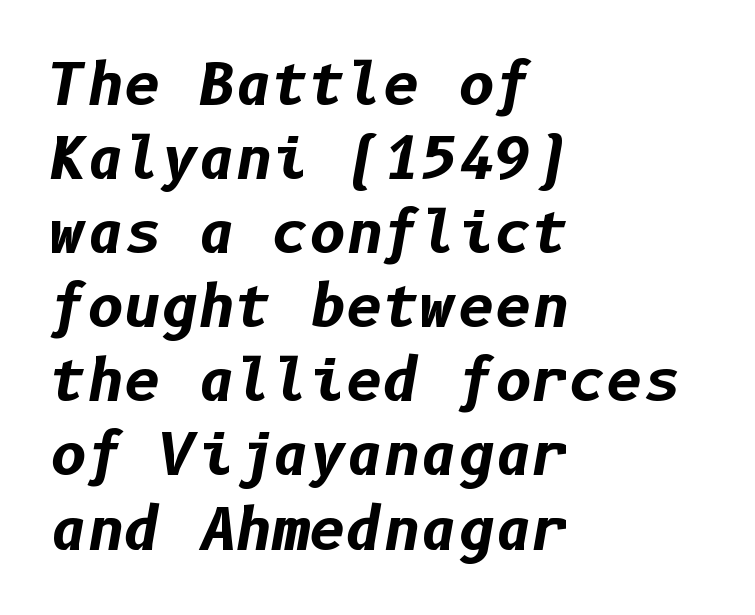
Left-aligned paragraph, ragged on the right. No extra tracking has been applied to these lines. Compared with typical paragraphs, the rows here are spaced about the same. In terms of posture, this sample is oblique. How heavy is the stroke? Heavy — this is a bold. Words float on clear page, feet unadorned.
